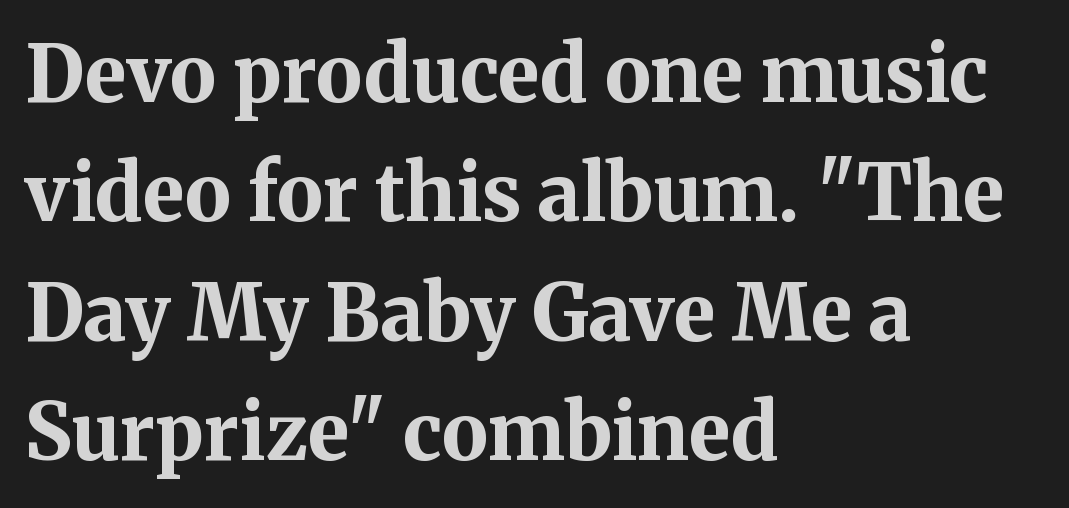
{"serif": "yes", "italic": "no", "bold": "yes", "weight": "bold", "width": "normal", "stroke_contrast": "medium", "x_height": "medium", "monospaced": "no", "underline": "no", "align": "left", "line_spacing": "normal", "line_spacing_ratio": 1.53, "letter_spacing": "normal", "letter_spacing_em": 0.0, "glyph_px": 78}
